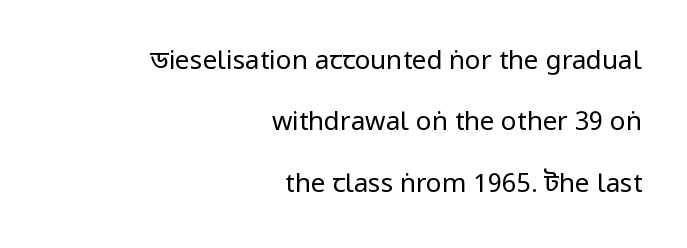
{"italic": "no", "bold": "no", "underline": "no", "align": "right", "line_spacing": "loose", "line_spacing_ratio": 2.36, "letter_spacing": "normal", "letter_spacing_em": 0.0, "glyph_px": 26}
